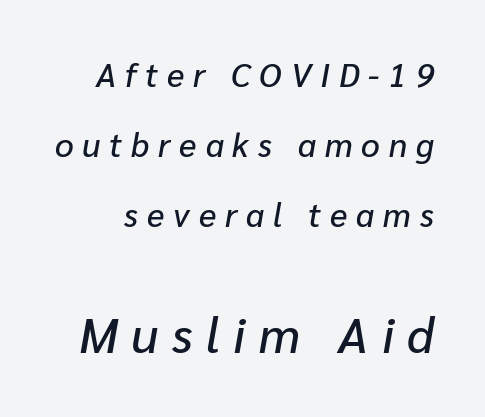
Quick note: italic. The strip under each line holds only bare page. What stands out about the letter spacing? Its width — letters are far apart. The rendering uses a large line-height, opening up the rows. Here the designer chose a conventional face with non-uniform glyph widths. The face used here appears at its bigger size in the lower chunk.
